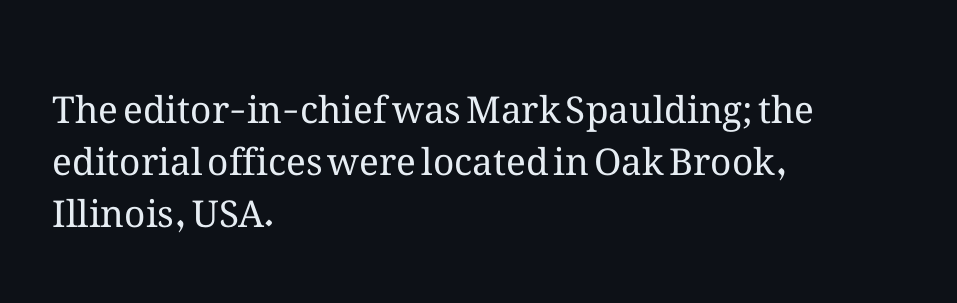
The image shows 37 px regular-weight type, upright; set left-aligned, normal line spacing (1.41x), normal letter spacing, not underlined; medium stroke contrast and a medium x-height.
